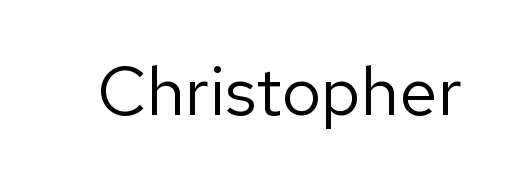
Bold? No — there's no thickening of the strokes. Words appear dense and cohesive because spacing is normal. Type without underlining. Nothing sits at the stroke ends, so this counts as sans-serif. This is the regular roman posture of the typeface. Think of a printed novel: that variable character pitch is what you see here.
